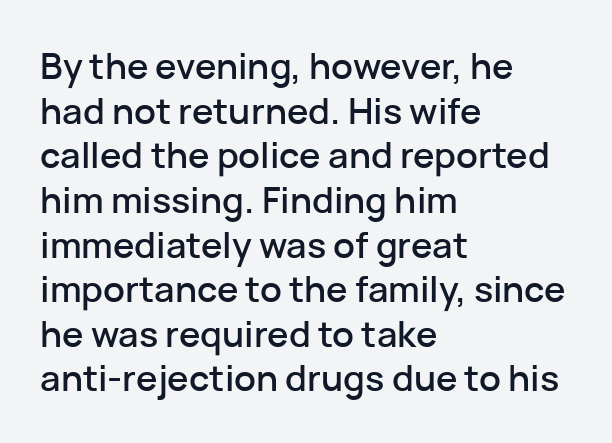
Q: Is the text italic (slanted)? A: No, it is upright.
Q: Is the typeface a serif or a sans-serif typeface? A: Sans-serif.
Q: Is the text underlined? A: No.
Q: How is the paragraph aligned? A: Left-aligned.
Q: Is the spacing between letters normal or unusually wide? A: Normal.
Q: Width (condensed, normal, or wide)? A: Normal.
Q: Stroke contrast? A: Low.
Q: x-height? A: Medium.
Q: Monospaced? A: No.
